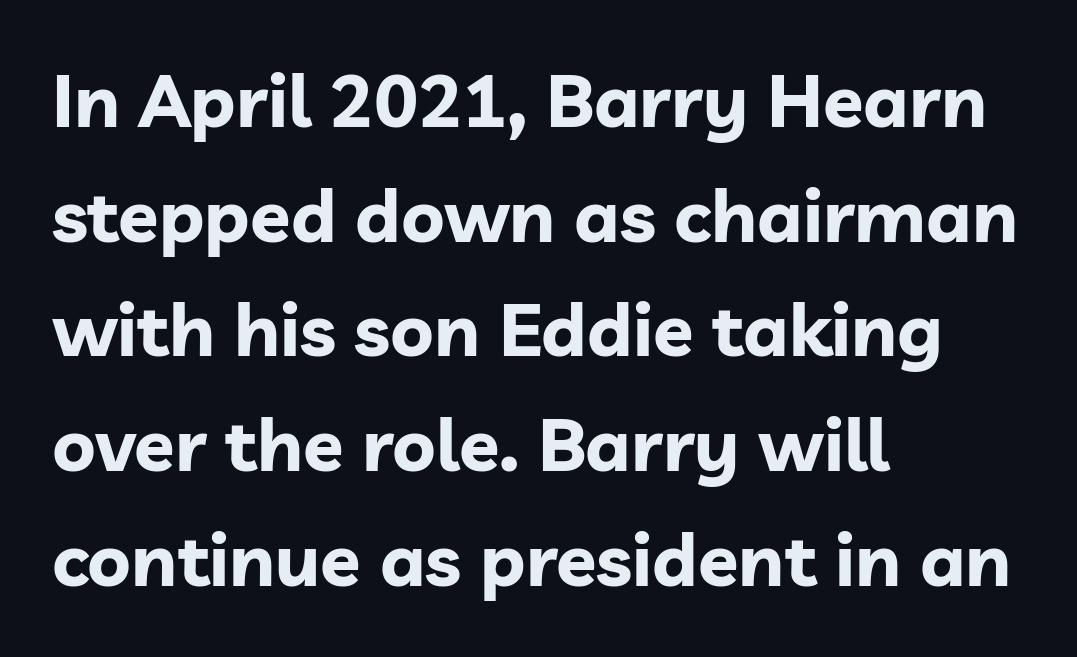
Q: Is the text bold? A: Yes.
Q: Is the text italic (slanted)? A: No, it is upright.
Q: Is the typeface a serif or a sans-serif typeface? A: Sans-serif.
Q: Is the text underlined? A: No.
Q: How is the paragraph aligned? A: Left-aligned.
Q: Is the spacing between letters normal or unusually wide? A: Normal.
Q: Is the spacing between lines tight, normal or loose? A: Normal.
Q: Width (condensed, normal, or wide)? A: Normal.
Q: Stroke contrast? A: Low.
Q: x-height? A: Medium.
Q: Monospaced? A: No.
